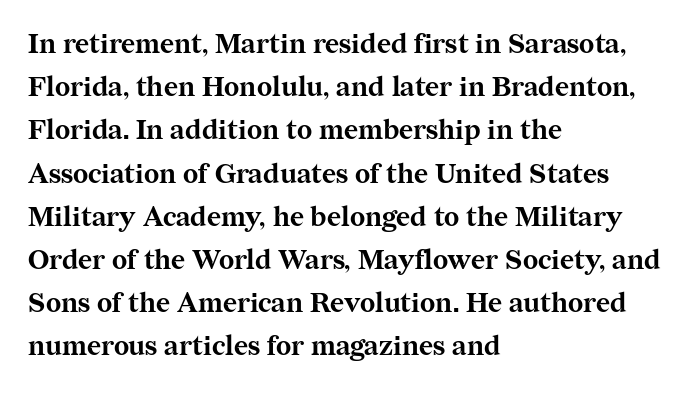
Layout note: lines flush left. Decoration check: the copy has no underline. Each new line begins a customary step beneath the previous one. The characters look thick and weighty, a clear bold. Do the letters lean? They stand straight.
